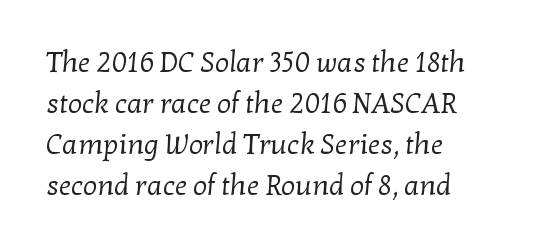
{"serif": "yes", "bold": "no", "weight": "regular", "width": "normal", "stroke_contrast": "low", "x_height": "medium", "monospaced": "no", "underline": "no", "align": "left", "line_spacing": "normal", "line_spacing_ratio": 1.46, "letter_spacing": "normal", "letter_spacing_em": 0.0, "glyph_px": 28}
